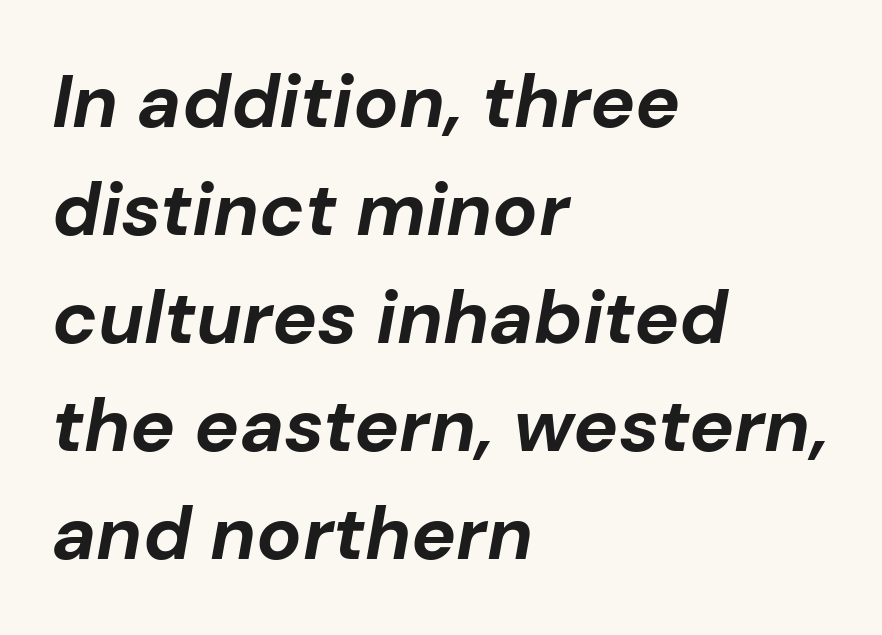
Q: Is the text bold? A: Yes.
Q: Is the text italic (slanted)? A: Yes, it leans right by about 10 degrees.
Q: Is the text underlined? A: No.
Q: How is the paragraph aligned? A: Left-aligned.
Q: Is the spacing between letters normal or unusually wide? A: Normal.
Q: Is the spacing between lines tight, normal or loose? A: Normal.
Q: Width (condensed, normal, or wide)? A: Normal.
Q: Stroke contrast? A: Low.
Q: x-height? A: Medium.
Q: Monospaced? A: No.
